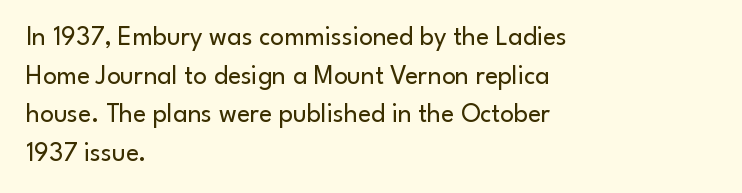
The image shows 27 px text type, upright; set left-aligned, normal line spacing (1.43x), normal letter spacing, not underlined.
